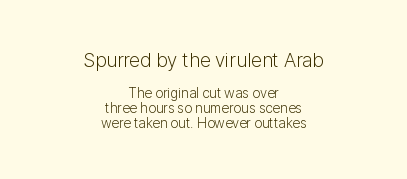
The compositor balanced each line on the midline. Two sizes are in play, and the larger belongs to the first block. The passage shown stacks its lines with hardly any gap. In terms of posture, this sample is upright.
